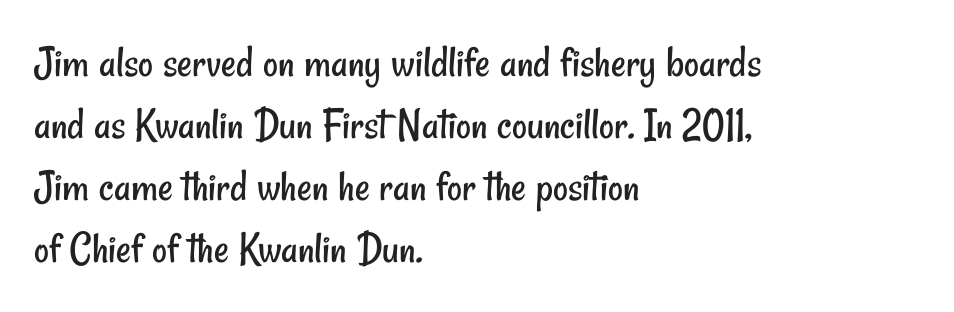
The image shows 46 px regular-weight, condensed sans-serif type; set left-aligned, normal line spacing (1.35x), normal letter spacing, not underlined; low stroke contrast and a small x-height.
